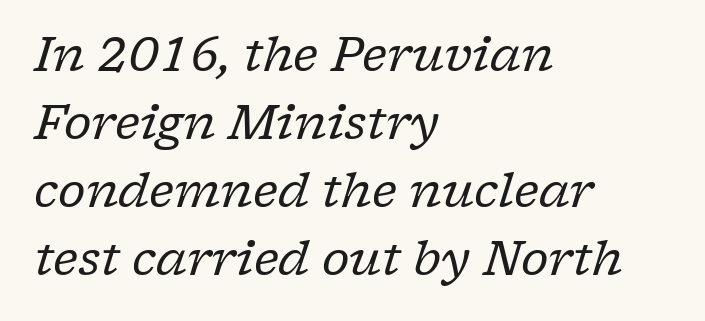
The image shows 47 px regular-weight serif type, italic (leaning right); set left-aligned, normal line spacing (1.45x), normal letter spacing, not underlined; low stroke contrast and a medium x-height.
